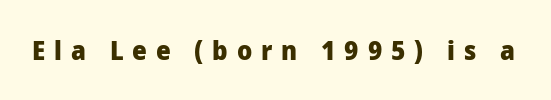
The image shows 26 px bold type, upright; set unusually wide letter spacing (+0.34 em), not underlined.
